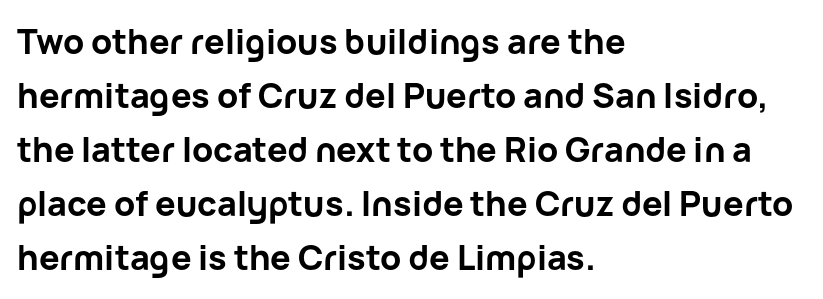
Q: Is the text bold? A: Yes.
Q: Is the text italic (slanted)? A: No, it is upright.
Q: Is the typeface a serif or a sans-serif typeface? A: Sans-serif.
Q: Is the text underlined? A: No.
Q: How is the paragraph aligned? A: Left-aligned.
Q: Is the spacing between letters normal or unusually wide? A: Normal.
Q: Is the spacing between lines tight, normal or loose? A: Normal.
Q: Width (condensed, normal, or wide)? A: Normal.
Q: Stroke contrast? A: Low.
Q: x-height? A: Medium.
Q: Monospaced? A: No.
